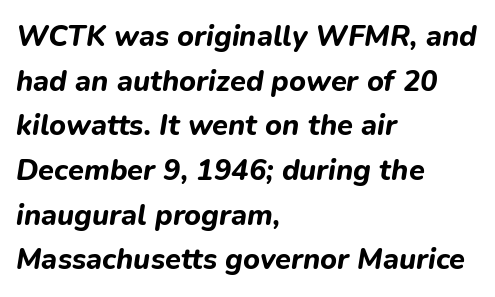
The image shows 29 px bold type, italic (leaning right); set left-aligned, normal line spacing (1.54x), normal letter spacing, not underlined; low stroke contrast and a medium x-height.
